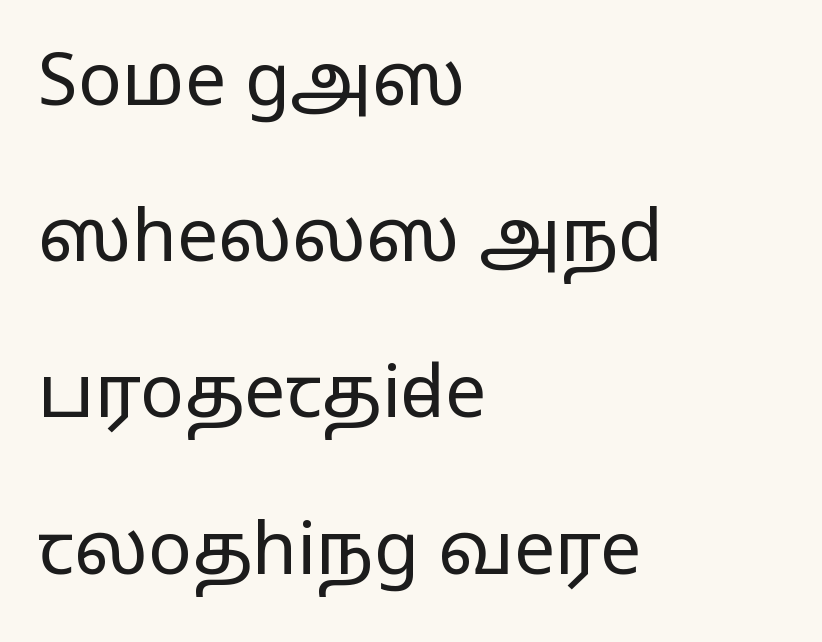
Q: Is the text bold? A: No.
Q: Is the text italic (slanted)? A: No, it is upright.
Q: Is the typeface a serif or a sans-serif typeface? A: Sans-serif.
Q: Is the text underlined? A: No.
Q: How is the paragraph aligned? A: Left-aligned.
Q: Is the spacing between letters normal or unusually wide? A: Normal.
Q: Is the spacing between lines tight, normal or loose? A: Loose.
Q: Width (condensed, normal, or wide)? A: Wide.
Q: Stroke contrast? A: Low.
Q: x-height? A: Medium.
Q: Monospaced? A: No.
